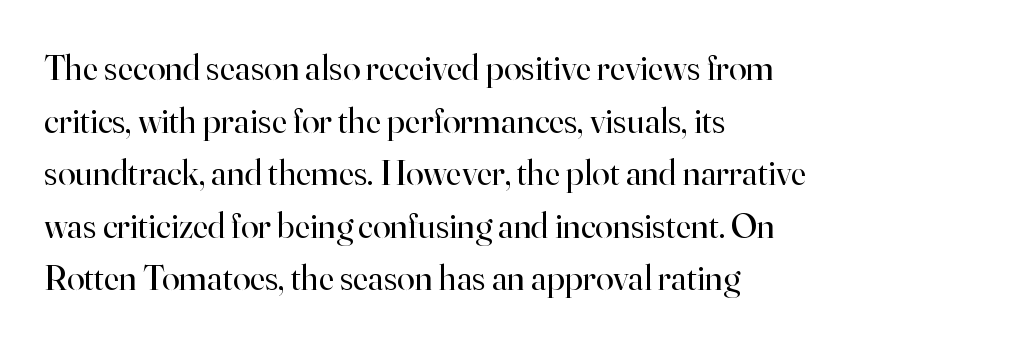
Unmarked baselines from the first word to the last. A roman cut, with each character standing at attention. The passage shown is typed in a proportional face where columns would drift. This is serif lettering, the kind often seen in printed books. The gaps between neighbouring characters are ordinary and unremarkable. Heft: none added — not bold.
